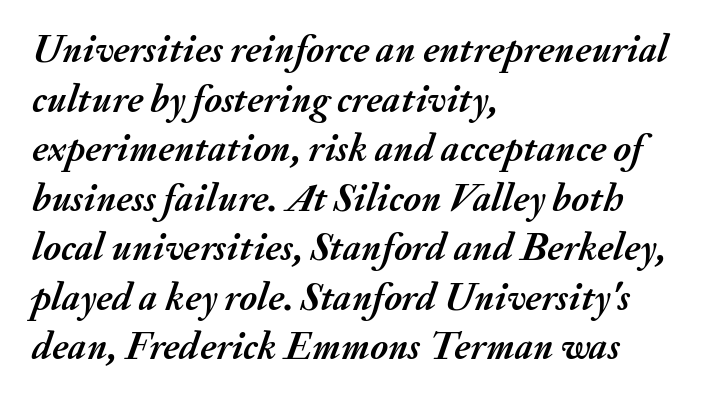
Alignment: flush left. Notice how the stems are inclined rather than vertical — that's the hallmark of italics. These lines keep a tight, regular rhythm from letter to letter. This block has exactly the height ordinary leading produces.
